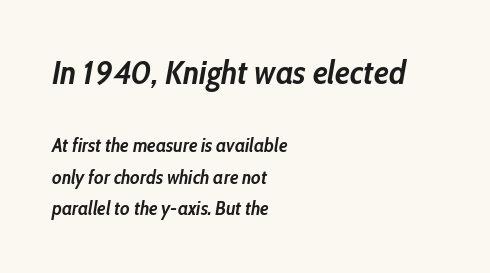
{"italic": "yes", "lean": "right", "slant_degrees": 10, "bold": "yes", "weight": "semibold", "width": "condensed", "stroke_contrast": "low", "x_height": "medium", "monospaced": "no", "underline": "no", "align": "left", "line_spacing": "normal", "line_spacing_ratio": 1.66, "letter_spacing": "normal", "letter_spacing_em": 0.0, "larger_block": "first", "size_ratio": 1.74, "glyph_px": 33}
